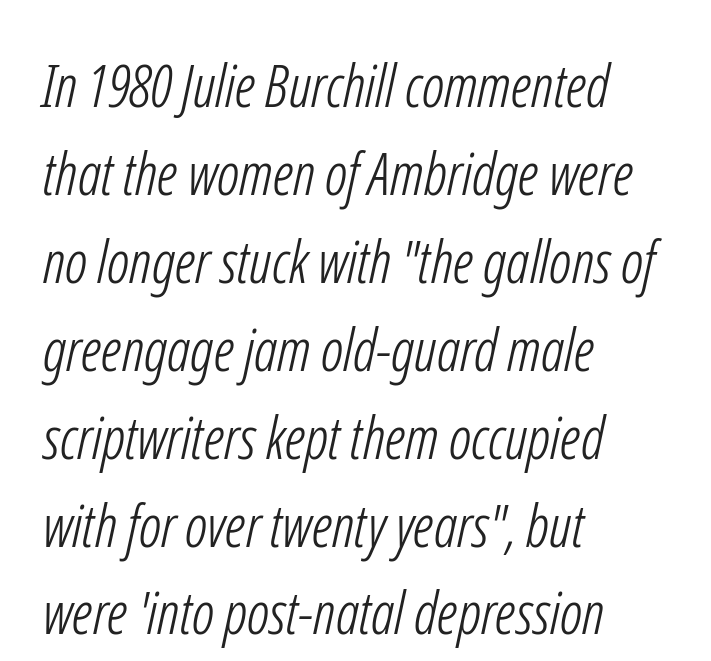
{"serif": "no", "bold": "no", "weight": "light", "width": "condensed", "stroke_contrast": "low", "x_height": "medium", "monospaced": "no", "underline": "no", "align": "left", "line_spacing": "normal", "line_spacing_ratio": 1.49, "letter_spacing": "normal", "letter_spacing_em": 0.0, "glyph_px": 59}
